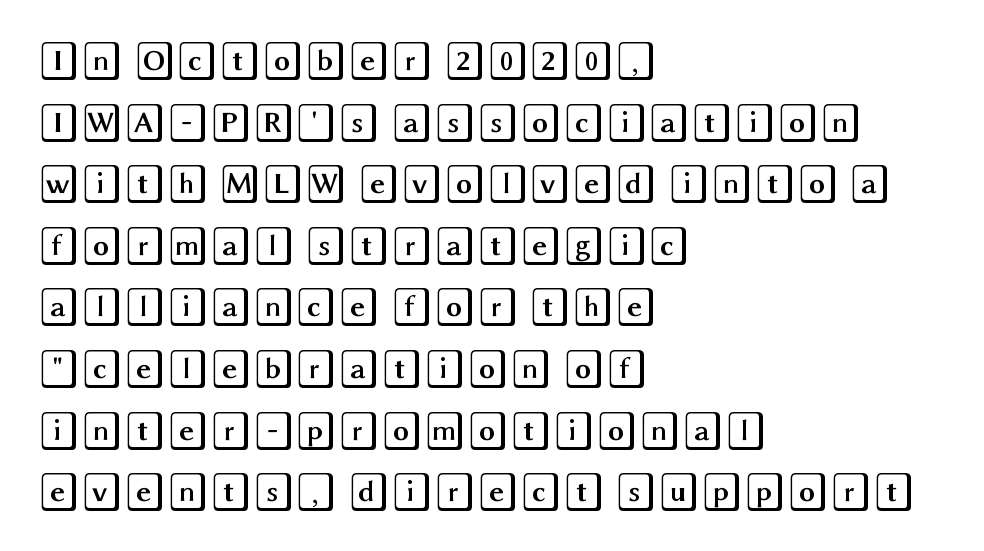
The image shows 39 px wide type, upright; set left-aligned, normal line spacing (1.58x), normal letter spacing, not underlined; a large x-height.
